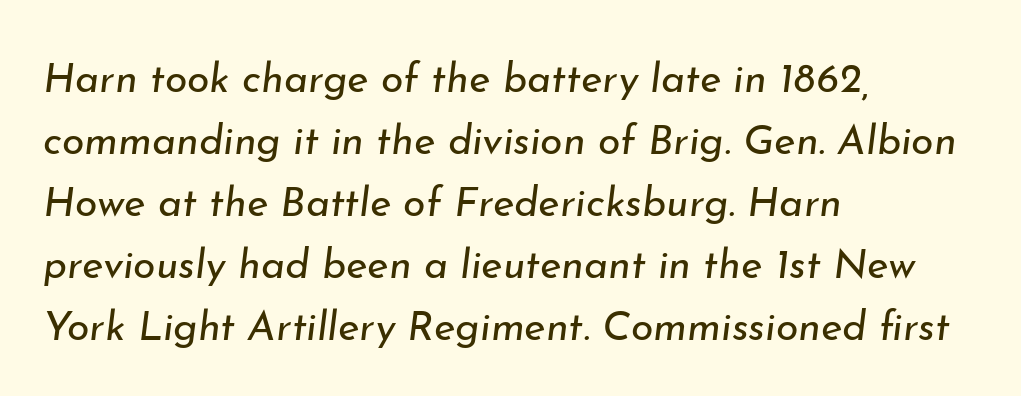
Q: Is the text bold? A: No.
Q: Is the text italic (slanted)? A: Yes, it leans right by about 7 degrees.
Q: Is the text underlined? A: No.
Q: How is the paragraph aligned? A: Left-aligned.
Q: Is the spacing between letters normal or unusually wide? A: Normal.
Q: Is the spacing between lines tight, normal or loose? A: Normal.
Q: Width (condensed, normal, or wide)? A: Normal.
Q: Stroke contrast? A: Low.
Q: x-height? A: Small.
Q: Monospaced? A: No.
